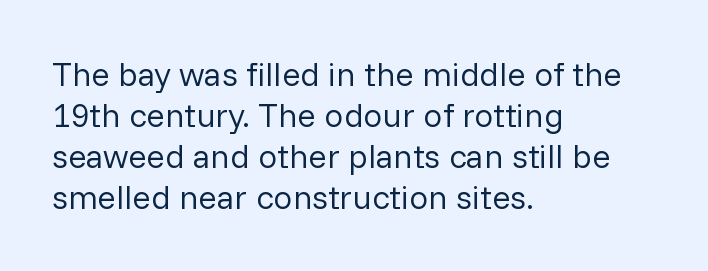
The image shows 34 px regular-weight sans-serif type, upright; set left-aligned, line spacing 1.21x, normal letter spacing, not underlined; low stroke contrast and a medium x-height.
